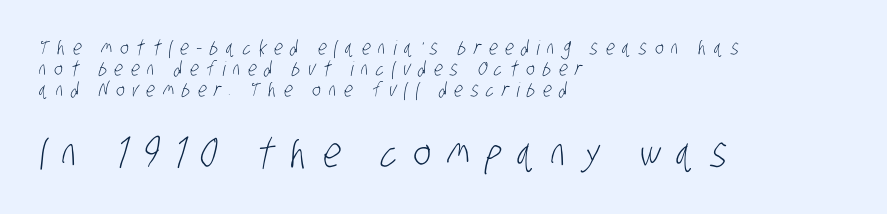
Q: Is the text bold? A: No.
Q: Is the typeface a serif or a sans-serif typeface? A: Sans-serif.
Q: Is the text underlined? A: No.
Q: How is the paragraph aligned? A: Left-aligned.
Q: Is the spacing between letters normal or unusually wide? A: Unusually wide.
Q: Is the spacing between lines tight, normal or loose? A: Tight.
Q: Which block of text is set in a larger size, the first (top) or the second (bottom)? A: The second (bottom) one.
Q: Width (condensed, normal, or wide)? A: Condensed.
Q: Stroke contrast? A: Low.
Q: x-height? A: Large.
Q: Monospaced? A: No.
